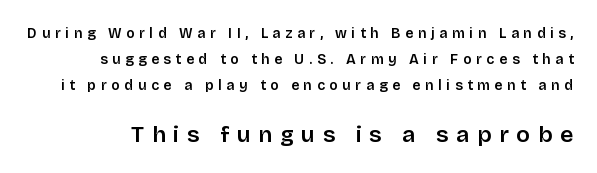
Q: Is the text bold? A: Semi-bold.
Q: Is the text italic (slanted)? A: No, it is upright.
Q: Is the text underlined? A: No.
Q: Is the spacing between letters normal or unusually wide? A: Unusually wide.
Q: Which block of text is set in a larger size, the first (top) or the second (bottom)? A: The second (bottom) one.
